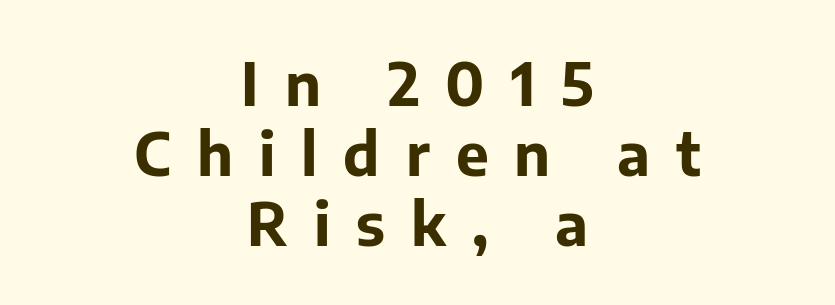
Between one letter and the next there's a generous, obvious gap. The rag falls on both sides of this text block equally. Font category for this specimen: sans-serif. Proportional: the letters do not fall into vertical columns.
